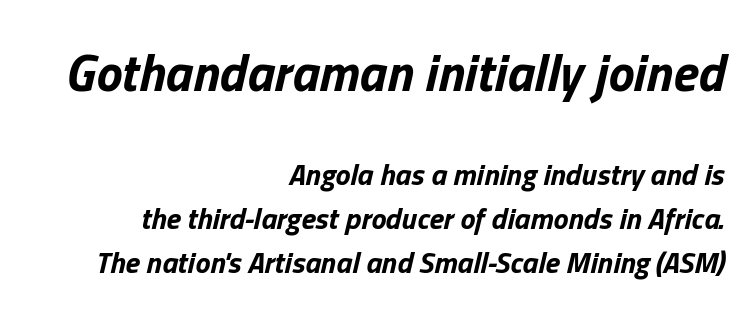
Q: Is the text bold? A: Yes.
Q: Is the text italic (slanted)? A: Yes, it leans right by about 13 degrees.
Q: Is the text underlined? A: No.
Q: How is the paragraph aligned? A: Right-aligned.
Q: Is the spacing between letters normal or unusually wide? A: Normal.
Q: Is the spacing between lines tight, normal or loose? A: Normal.
Q: Which block of text is set in a larger size, the first (top) or the second (bottom)? A: The first (top) one.
Q: Width (condensed, normal, or wide)? A: Normal.
Q: Stroke contrast? A: Low.
Q: x-height? A: Medium.
Q: Monospaced? A: No.
